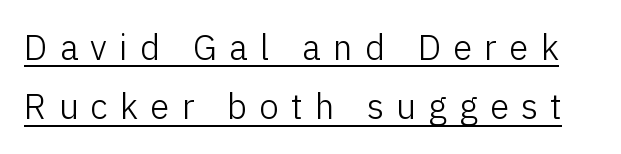
Q: Is the text bold? A: No.
Q: Is the text italic (slanted)? A: No, it is upright.
Q: Is the typeface a serif or a sans-serif typeface? A: Sans-serif.
Q: Is the text underlined? A: Yes.
Q: Is the spacing between letters normal or unusually wide? A: Unusually wide.
Q: Is the spacing between lines tight, normal or loose? A: Normal.
Q: Width (condensed, normal, or wide)? A: Normal.
Q: Stroke contrast? A: Low.
Q: x-height? A: Medium.
Q: Monospaced? A: No.
